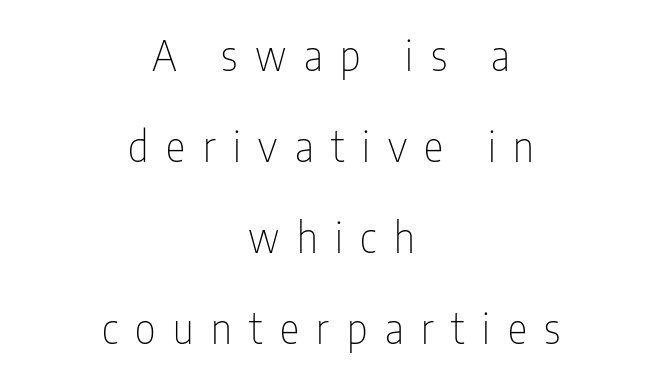
{"serif": "no", "italic": "no", "bold": "no", "weight": "thin", "width": "condensed", "stroke_contrast": "low", "x_height": "medium", "monospaced": "no", "underline": "no", "align": "center", "line_spacing": "loose", "line_spacing_ratio": 2.22, "letter_spacing": "wide", "letter_spacing_em": 0.43, "glyph_px": 41}
